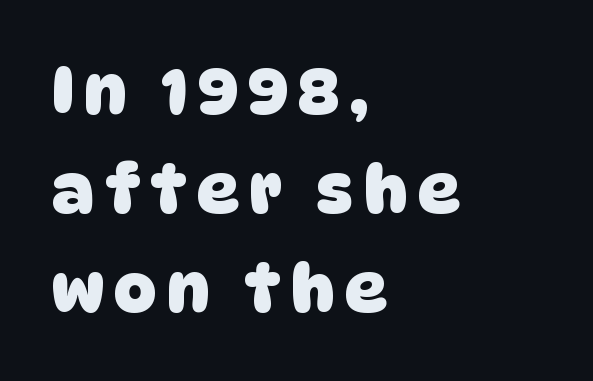
Q: Is the text bold? A: Yes.
Q: Is the typeface a serif or a sans-serif typeface? A: Sans-serif.
Q: Is the text underlined? A: No.
Q: How is the paragraph aligned? A: Left-aligned.
Q: Is the spacing between lines tight, normal or loose? A: Normal.
Q: Width (condensed, normal, or wide)? A: Normal.
Q: Stroke contrast? A: Low.
Q: x-height? A: Large.
Q: Monospaced? A: No.
